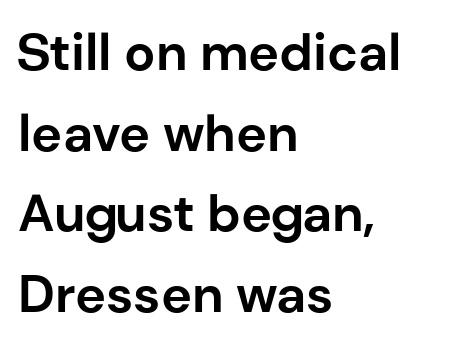
Q: Is the text bold? A: Yes.
Q: Is the text italic (slanted)? A: No, it is upright.
Q: Is the typeface a serif or a sans-serif typeface? A: Sans-serif.
Q: Is the text underlined? A: No.
Q: How is the paragraph aligned? A: Left-aligned.
Q: Is the spacing between letters normal or unusually wide? A: Normal.
Q: Is the spacing between lines tight, normal or loose? A: Normal.
Q: Width (condensed, normal, or wide)? A: Normal.
Q: Stroke contrast? A: Low.
Q: x-height? A: Medium.
Q: Monospaced? A: No.
